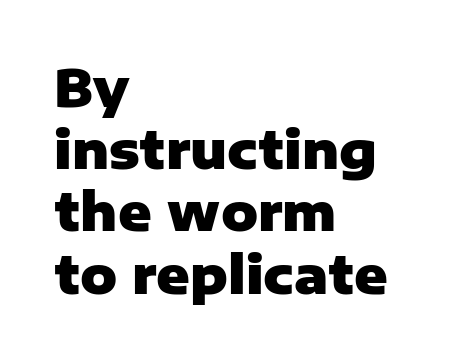
A full-strength bold gives these letters their thick strokes. Inter-character spacing is left at the font's built-in metrics. The face used here is proportionally spaced, like ordinary book or web type. Underline: absent. This is roman type, the default non-slanted kind. A sans-serif font was chosen for this passage.
